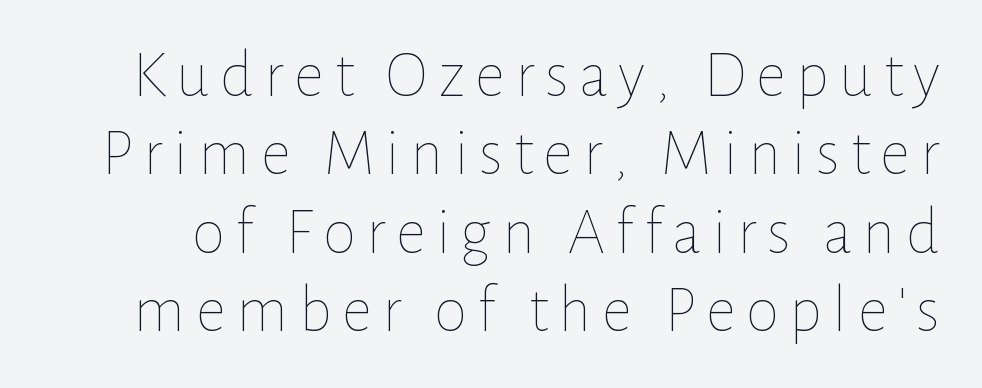
{"italic": "no", "bold": "no", "weight": "thin", "width": "normal", "stroke_contrast": "low", "x_height": "medium", "monospaced": "no", "underline": "no", "line_spacing_ratio": 1.17, "glyph_px": 67}
